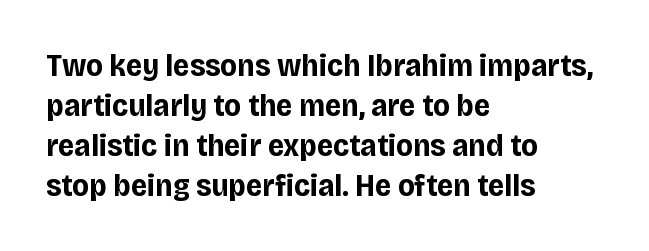
The image shows 32 px bold sans-serif type, upright; set left-aligned, normal line spacing (1.25x), normal letter spacing, not underlined; low stroke contrast and a large x-height.
